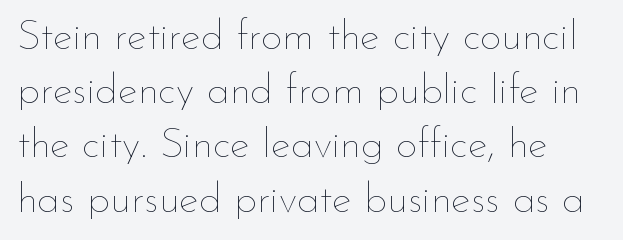
{"italic": "no", "bold": "no", "weight": "thin", "width": "normal", "stroke_contrast": "low", "x_height": "small", "monospaced": "no", "underline": "no", "line_spacing": "normal", "line_spacing_ratio": 1.29, "letter_spacing": "normal", "letter_spacing_em": 0.0, "glyph_px": 42}
